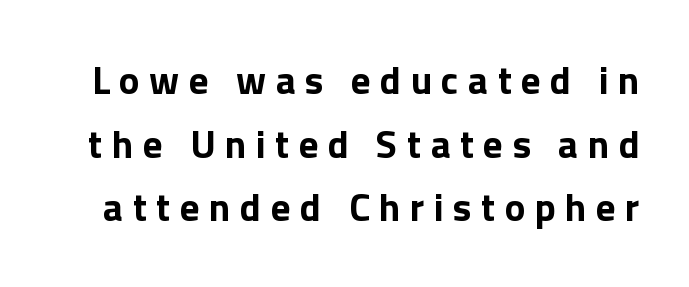
{"serif": "no", "italic": "no", "bold": "yes", "weight": "bold", "width": "normal", "x_height": "medium", "monospaced": "no", "underline": "no", "line_spacing": "normal", "line_spacing_ratio": 1.63, "letter_spacing": "wide", "letter_spacing_em": 0.24, "glyph_px": 39}
